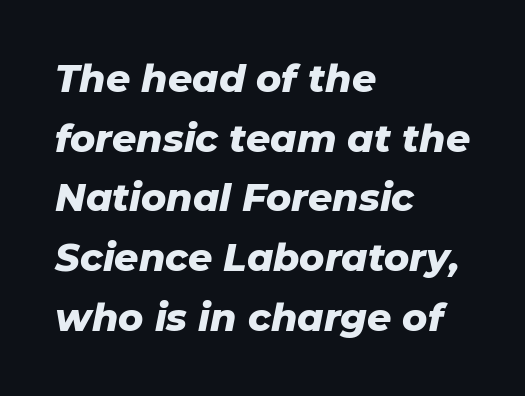
The paragraph shown leans on its left margin. The space between consecutive lines is moderate. Do the characters align in a grid? No, the font is proportional. Summary of weight: heavy, a full bold. The rendering applies a slant to the glyphs. The foot of each line stays bare and open.
